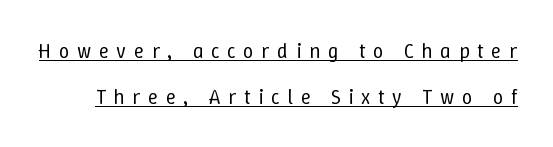
{"italic": "no", "bold": "no", "underline": "yes", "line_spacing": "loose", "line_spacing_ratio": 2.18, "letter_spacing": "wide", "letter_spacing_em": 0.36, "glyph_px": 21}
